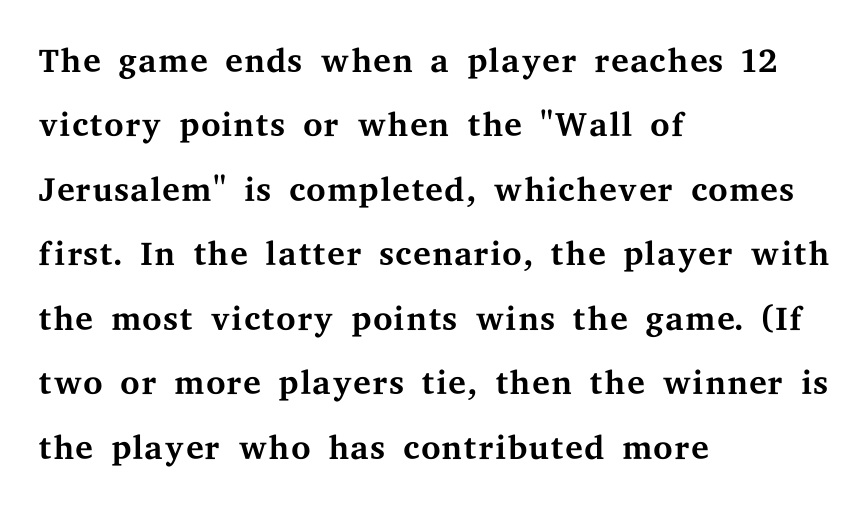
This sample has the flowing, uneven cadence of proportional lettering. This is roman type, the default non-slanted kind. The rendering anchors every line to the left-hand side. The strokes carry an ordinary text weight at most. The type family on display is of the serif kind.
